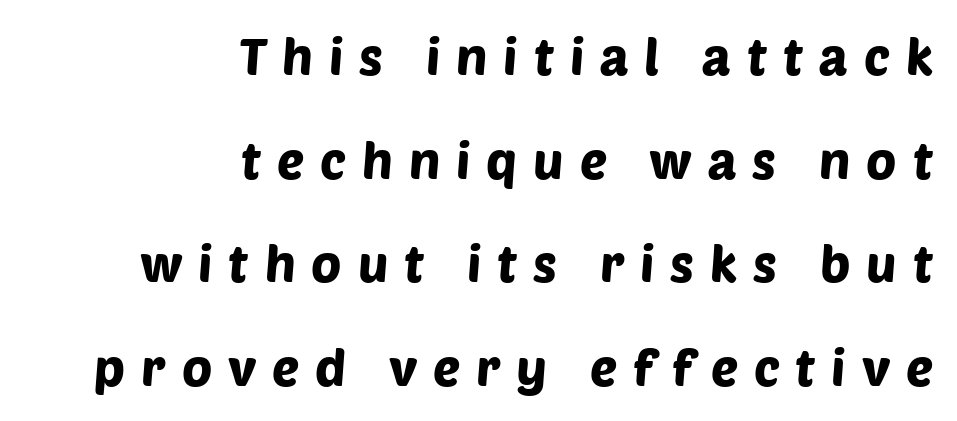
Stroke terminals: plain, sans-serif. Think of a printed novel: that variable character pitch is what you see here. The passage is arranged like a letterhead date or caption credit — flush right. A bare baseline throughout the passage.
